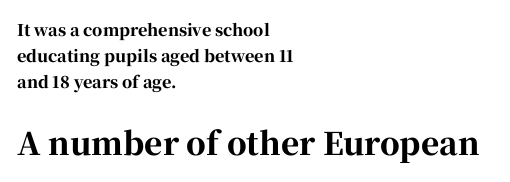
{"serif": "yes", "italic": "no", "bold": "yes", "weight": "bold", "width": "normal", "stroke_contrast": "high", "x_height": "medium", "monospaced": "no", "underline": "no", "align": "left", "line_spacing": "normal", "line_spacing_ratio": 1.61, "letter_spacing": "normal", "letter_spacing_em": 0.0, "larger_block": "second", "size_ratio": 1.94, "glyph_px": 31}
